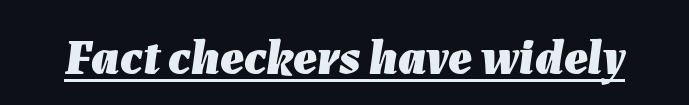
{"italic": "yes", "lean": "right", "slant_degrees": 7, "bold": "yes", "weight": "heavy", "width": "normal", "stroke_contrast": "low", "x_height": "medium", "monospaced": "no", "underline": "yes", "letter_spacing": "normal", "letter_spacing_em": 0.0, "glyph_px": 50}
